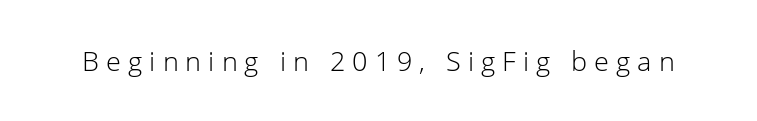
The weight would be labelled regular, book, light, or lighter still. No italicization has been applied; the sample stays upright. A bare baseline throughout the passage. Substantial extra tracking has been applied to these lines.
